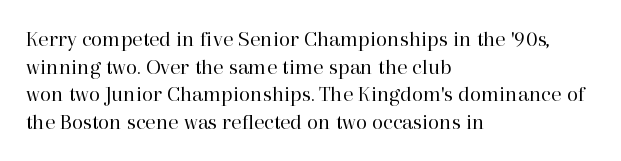
Unlike italic type, these characters show no tilt at all. The string is rendered with underlining switched off. The lines are quadded left. Tracking here is standard; glyphs follow each other at the usual distance. The letters look calm and open, with moderate or lighter stems.
